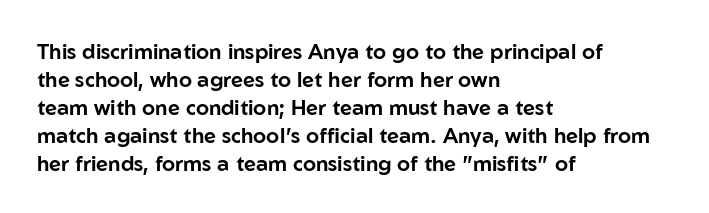
The image shows 21 px text type, upright; set left-aligned, normal line spacing (1.33x), normal letter spacing, not underlined.
